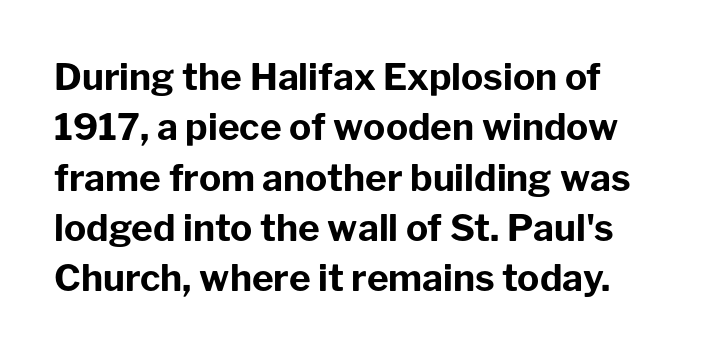
This is sans-serif lettering, the kind often seen on screens and signage. Characters follow at the spacing the type designer built in. Every letter is thick-stroked: bold, no question. Style check: upright.
